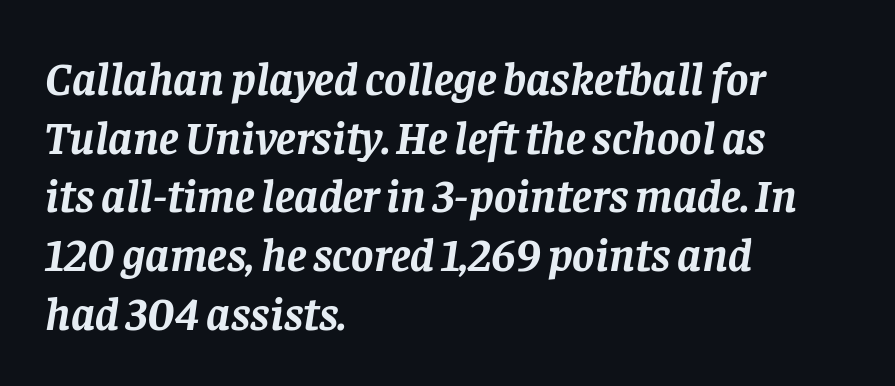
The image shows 47 px semibold serif type, italic (leaning right); set left-aligned, normal line spacing (1.25x), normal letter spacing, not underlined; low stroke contrast and a large x-height.
